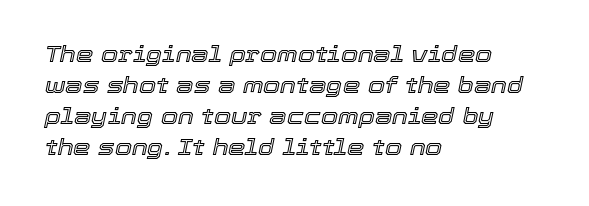
{"italic": "yes", "lean": "right", "slant_degrees": 12, "underline": "no", "align": "left", "line_spacing": "normal", "line_spacing_ratio": 1.41, "letter_spacing": "normal", "letter_spacing_em": 0.0, "glyph_px": 22}
